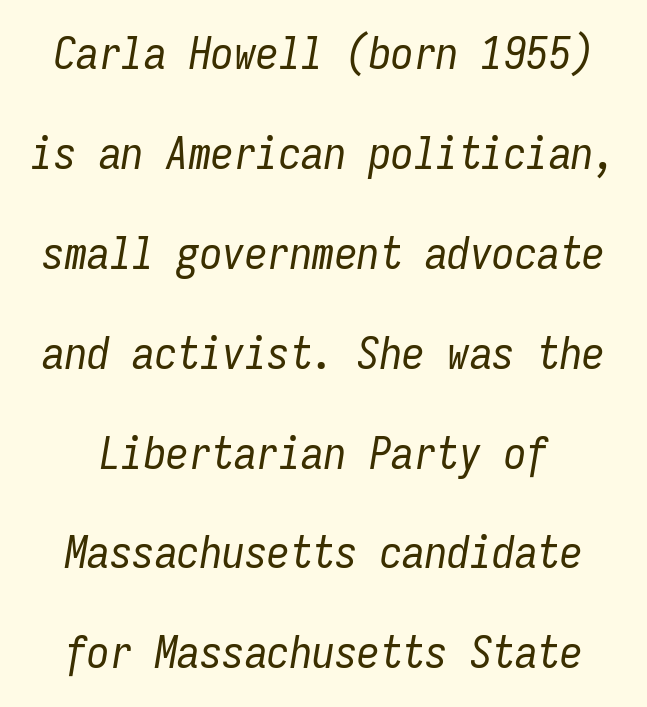
The image shows 45 px regular-weight, condensed type, italic (leaning right), monospaced; set loose line spacing (2.22x), normal letter spacing, not underlined; low stroke contrast and a medium x-height.
